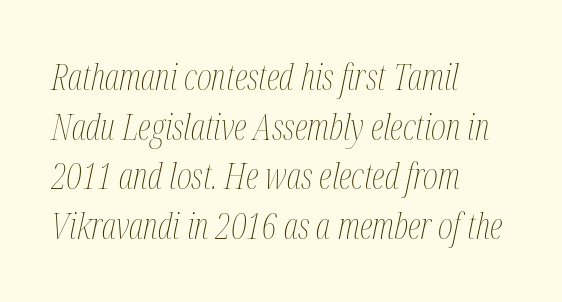
The image shows 36 px thin, condensed type, italic (leaning right); set left-aligned, normal line spacing (1.38x), normal letter spacing, not underlined; medium stroke contrast and a medium x-height.
